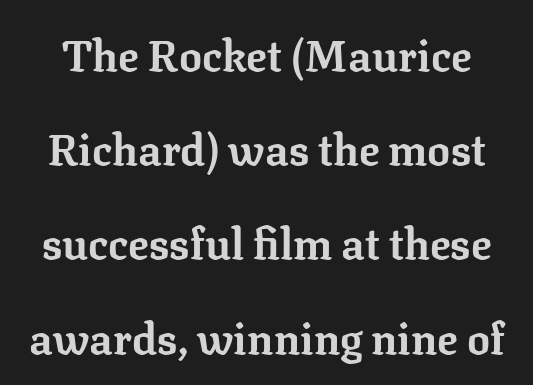
The image shows 43 px bold serif type, upright; set loose line spacing (2.19x), normal letter spacing, not underlined; low stroke contrast and a medium x-height.
